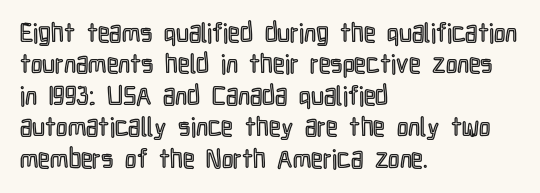
{"italic": "no", "underline": "no", "align": "left", "line_spacing_ratio": 1.21, "letter_spacing": "normal", "letter_spacing_em": 0.0, "glyph_px": 26}
